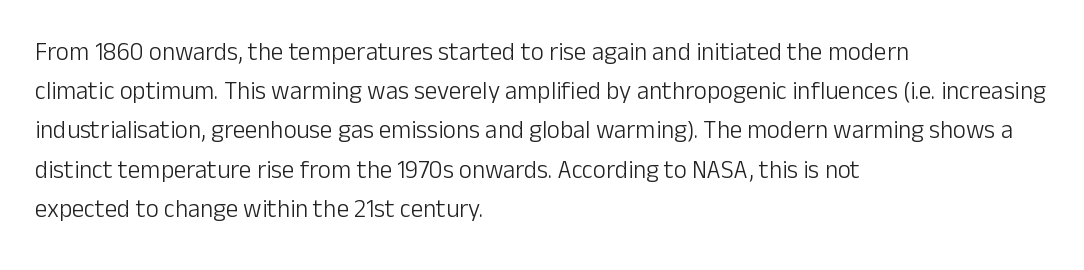
{"italic": "no", "bold": "no", "underline": "no", "align": "left", "line_spacing": "normal", "line_spacing_ratio": 1.57, "letter_spacing": "normal", "letter_spacing_em": 0.0, "glyph_px": 25}
